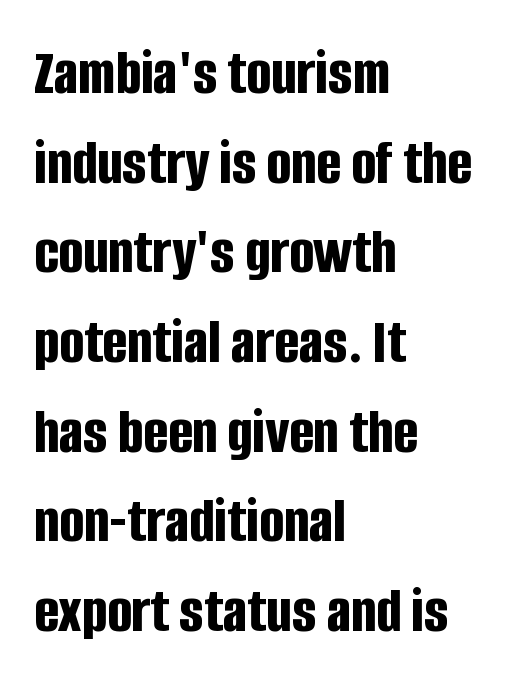
Q: Is the text bold? A: Yes.
Q: Is the text italic (slanted)? A: No, it is upright.
Q: Is the typeface a serif or a sans-serif typeface? A: Sans-serif.
Q: Is the text underlined? A: No.
Q: How is the paragraph aligned? A: Left-aligned.
Q: Is the spacing between letters normal or unusually wide? A: Normal.
Q: Is the spacing between lines tight, normal or loose? A: Normal.
Q: Width (condensed, normal, or wide)? A: Condensed.
Q: Stroke contrast? A: Low.
Q: x-height? A: Large.
Q: Monospaced? A: No.
